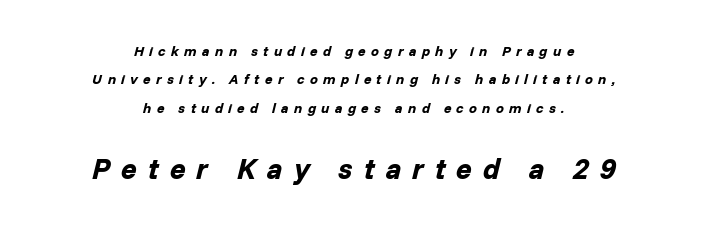
Q: Is the text bold? A: Yes.
Q: Is the text italic (slanted)? A: Yes, it leans right by about 14 degrees.
Q: Is the text underlined? A: No.
Q: How is the paragraph aligned? A: Centered.
Q: Is the spacing between letters normal or unusually wide? A: Unusually wide.
Q: Is the spacing between lines tight, normal or loose? A: Loose.
Q: Which block of text is set in a larger size, the first (top) or the second (bottom)? A: The second (bottom) one.
Q: Width (condensed, normal, or wide)? A: Normal.
Q: Stroke contrast? A: Low.
Q: x-height? A: Medium.
Q: Monospaced? A: No.
